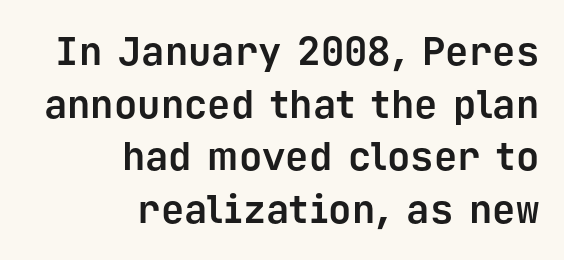
{"serif": "no", "italic": "no", "bold": "yes", "weight": "bold", "width": "normal", "stroke_contrast": "low", "x_height": "medium", "monospaced": "yes", "underline": "no", "align": "right", "line_spacing": "normal", "line_spacing_ratio": 1.35, "letter_spacing": "normal", "letter_spacing_em": 0.0, "glyph_px": 39}
